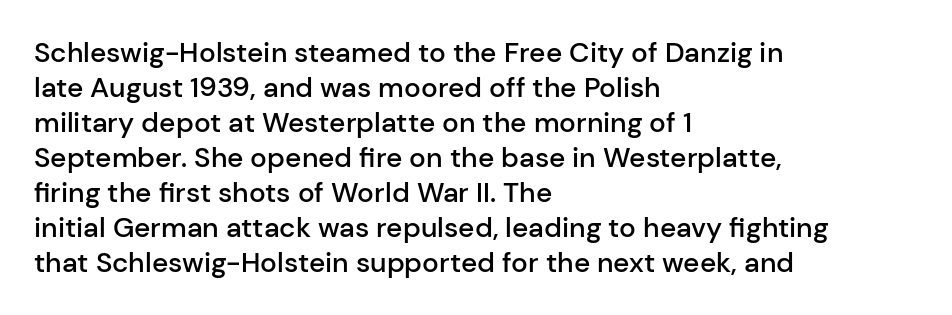
The image shows 28 px semibold sans-serif type, upright; set left-aligned, normal line spacing (1.25x), normal letter spacing, not underlined; low stroke contrast and a medium x-height.
